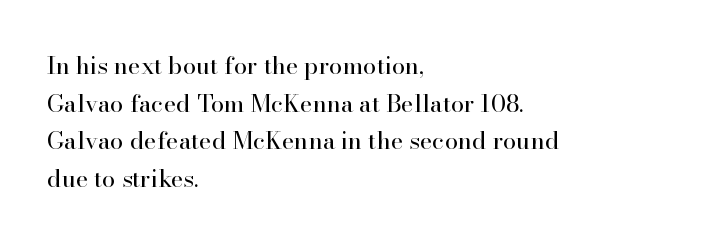
The setting favours the left margin, as ordinary paragraphs usually do. The face looks like a standard text weight, possibly lighter. Each row of text sits above clean, open space. Posture: straight, roman, zero tilt.
